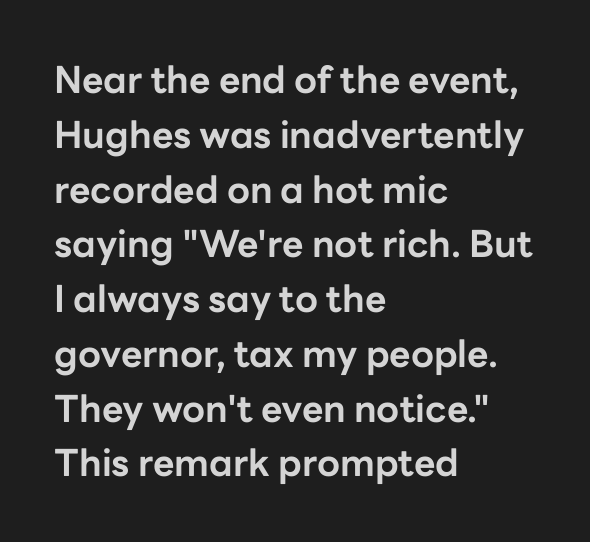
Notice how thick the strokes are: this is what a full bold looks like. The type sits square on the baseline with zero lean. Lines of text with bare space underneath. Vertically, the passage feels balanced, rows spaced as you'd expect. Spacing between characters is what you'd get straight out of the box. In terms of letterform style, serifs are entirely absent.
